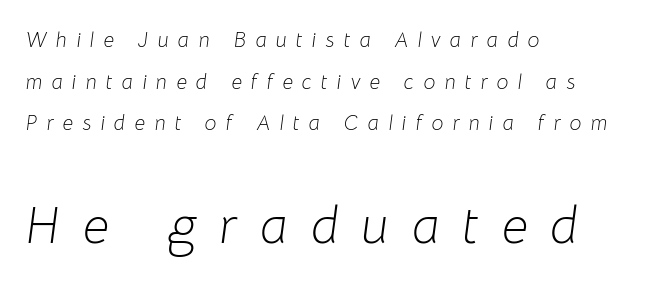
The letters in the lower block stand taller than those in the block above. Reading down the column, the eye jumps a long way to each next line. Anything drawn beneath the words? Only blank space. Substantial extra tracking has been applied to these lines. When letters slant like this, we call the style italic. Note the varied advance widths — an 'i' is clearly narrower than an 'm'.
